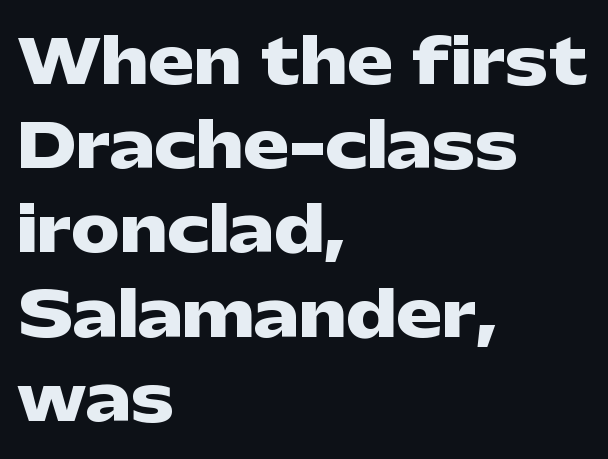
Think of a printed novel: that variable character pitch is what you see here. Underlining? Definitely not there. No italicization has been applied; the sample stays upright. The horizontal fit of the characters is conventional and even. I'd describe the lettering as bold — thick and assertive.
